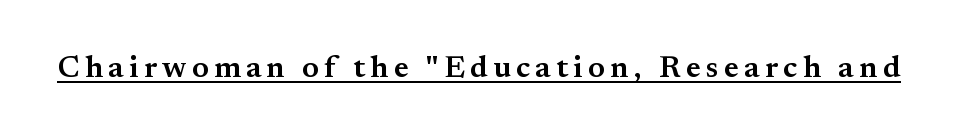
Q: Is the text bold? A: Semi-bold.
Q: Is the text italic (slanted)? A: No, it is upright.
Q: Is the typeface a serif or a sans-serif typeface? A: Serif.
Q: Is the text underlined? A: Yes.
Q: Width (condensed, normal, or wide)? A: Normal.
Q: Stroke contrast? A: Medium.
Q: x-height? A: Small.
Q: Monospaced? A: No.
